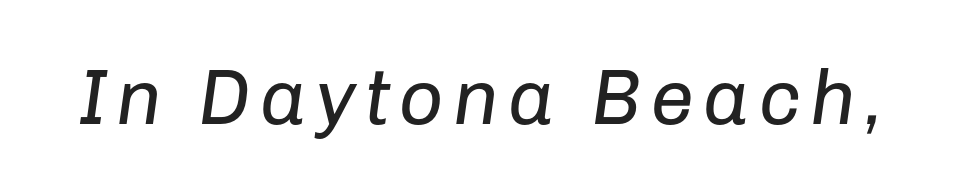
Q: Is the text bold? A: No.
Q: Is the text italic (slanted)? A: Yes, it leans right by about 8 degrees.
Q: Is the text underlined? A: No.
Q: Width (condensed, normal, or wide)? A: Normal.
Q: Stroke contrast? A: Low.
Q: x-height? A: Medium.
Q: Monospaced? A: No.
